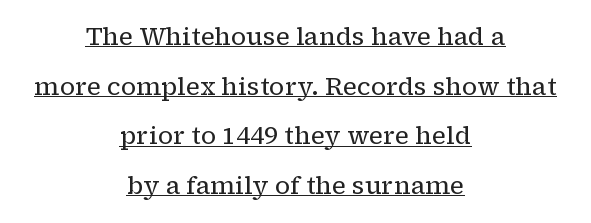
The image shows 25 px text type, upright; set centered, loose line spacing (1.99x), normal letter spacing, underlined.
